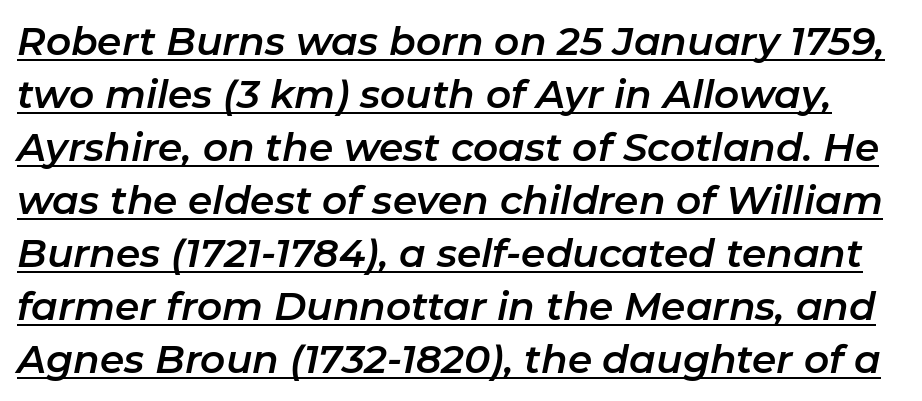
{"italic": "yes", "lean": "right", "slant_degrees": 11, "width": "normal", "stroke_contrast": "low", "x_height": "medium", "monospaced": "no", "underline": "yes", "line_spacing": "normal", "line_spacing_ratio": 1.36, "letter_spacing": "normal", "letter_spacing_em": 0.0, "glyph_px": 39}
